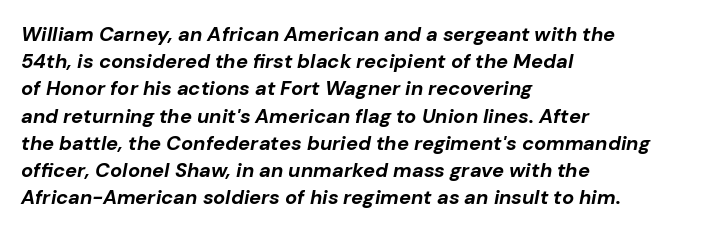
{"italic": "yes", "lean": "right", "slant_degrees": 10, "bold": "yes", "underline": "no", "align": "left", "line_spacing": "normal", "line_spacing_ratio": 1.36, "letter_spacing": "normal", "letter_spacing_em": 0.0, "glyph_px": 20}
